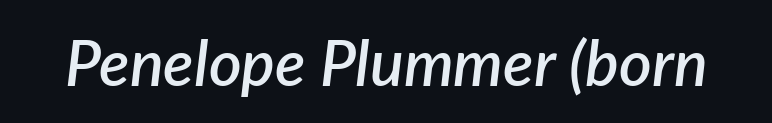
{"italic": "yes", "lean": "right", "slant_degrees": 7, "bold": "semi", "weight": "semibold", "width": "normal", "stroke_contrast": "low", "x_height": "medium", "monospaced": "no", "underline": "no", "letter_spacing": "normal", "letter_spacing_em": 0.0, "glyph_px": 63}
